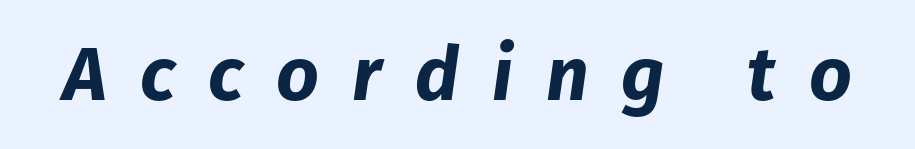
The image shows 75 px bold type, italic (leaning right); set unusually wide letter spacing (+0.44 em), not underlined; low stroke contrast and a medium x-height.
